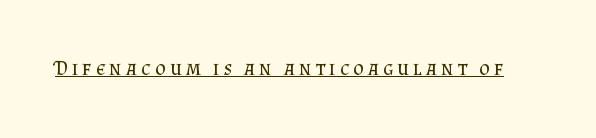
{"italic": "no", "bold": "no", "underline": "yes", "glyph_px": 21}
